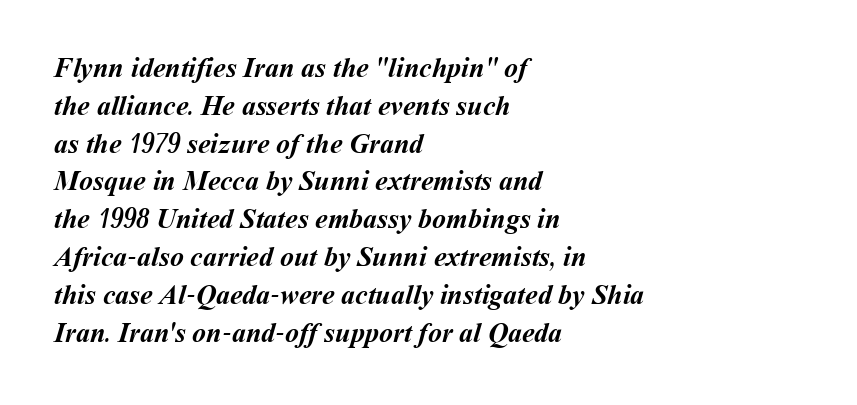
Q: Is the text bold? A: Yes.
Q: Is the text underlined? A: No.
Q: How is the paragraph aligned? A: Left-aligned.
Q: Is the spacing between letters normal or unusually wide? A: Normal.
Q: Is the spacing between lines tight, normal or loose? A: Normal.
Q: Width (condensed, normal, or wide)? A: Normal.
Q: Stroke contrast? A: Medium.
Q: x-height? A: Medium.
Q: Monospaced? A: No.
